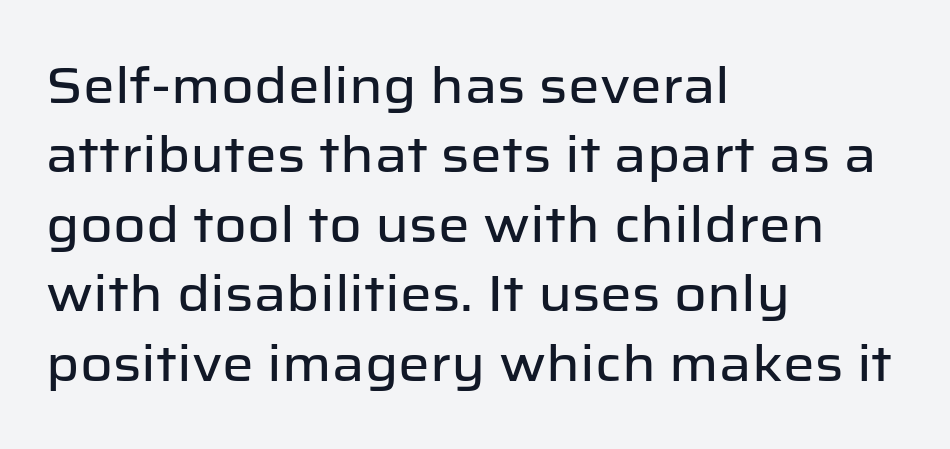
Q: Is the text italic (slanted)? A: No, it is upright.
Q: Is the typeface a serif or a sans-serif typeface? A: Sans-serif.
Q: Is the text underlined? A: No.
Q: How is the paragraph aligned? A: Left-aligned.
Q: Is the spacing between letters normal or unusually wide? A: Normal.
Q: Is the spacing between lines tight, normal or loose? A: Normal.
Q: Width (condensed, normal, or wide)? A: Normal.
Q: Stroke contrast? A: Low.
Q: x-height? A: Medium.
Q: Monospaced? A: No.
